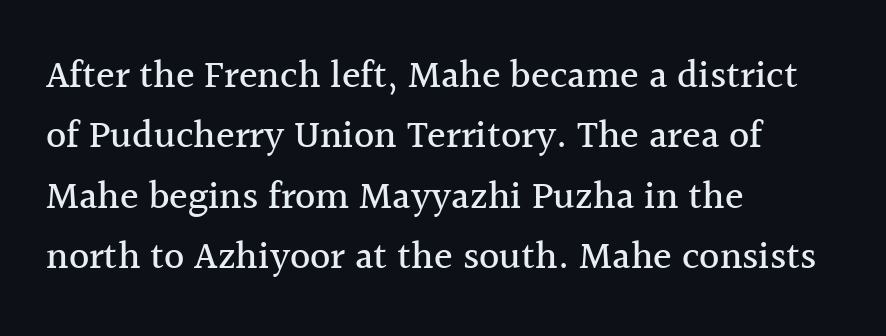
The image shows 39 px serif type, upright; set left-aligned, normal line spacing (1.55x), normal letter spacing, not underlined; a medium x-height.
